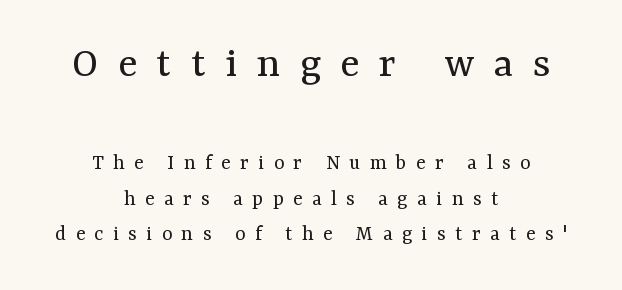
The image shows 45 px regular-weight serif type, upright; set centered, normal line spacing (1.62x), unusually wide letter spacing (+0.43 em), not underlined; the first (top) block is 2.05x larger; medium stroke contrast and a medium x-height.
